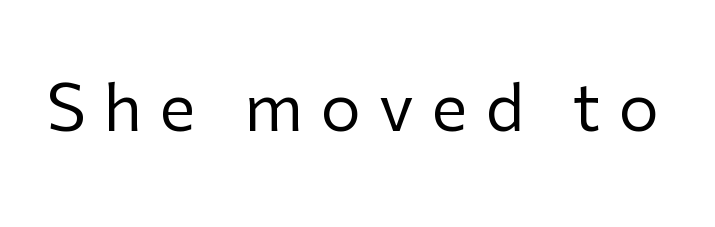
{"serif": "no", "italic": "no", "bold": "no", "weight": "regular", "width": "normal", "stroke_contrast": "low", "x_height": "medium", "monospaced": "no", "underline": "no", "letter_spacing": "wide", "letter_spacing_em": 0.28, "glyph_px": 64}
